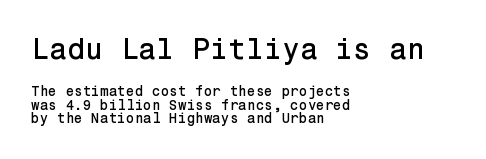
Do the letters lean? They stand straight. A classic flush-left, rag-right setting is used for this passage. This rendering features lettering with no underline. The rendering keeps characters at their native spacing. Which chunk is bigger? The first one — the top block dwarfs the bottom. What kind of face is this? One without serifs — a sans.
